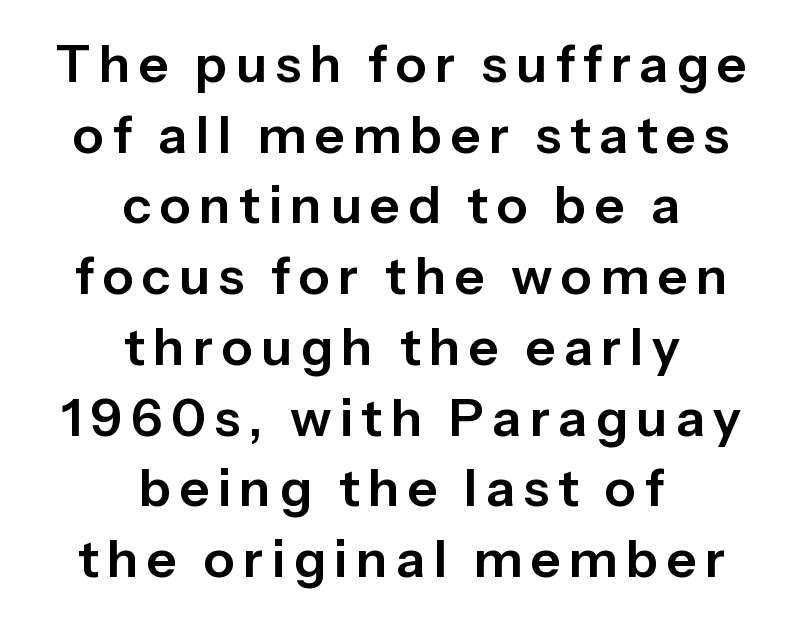
Q: Is the text italic (slanted)? A: No, it is upright.
Q: Is the typeface a serif or a sans-serif typeface? A: Sans-serif.
Q: Is the text underlined? A: No.
Q: How is the paragraph aligned? A: Centered.
Q: Is the spacing between lines tight, normal or loose? A: Normal.
Q: Width (condensed, normal, or wide)? A: Normal.
Q: Stroke contrast? A: Low.
Q: x-height? A: Medium.
Q: Monospaced? A: No.
